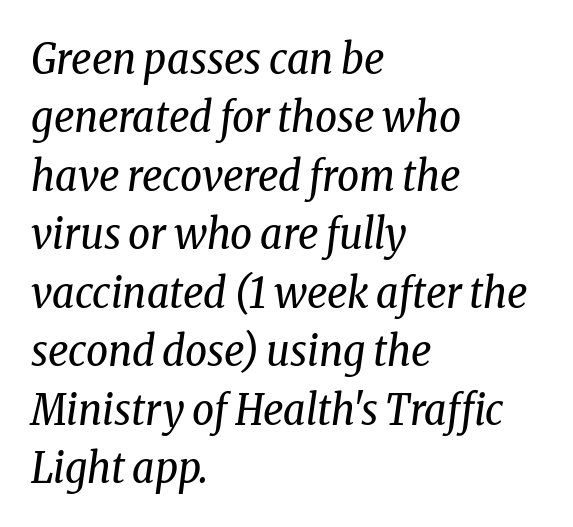
{"serif": "yes", "italic": "yes", "lean": "right", "slant_degrees": 8, "bold": "no", "weight": "regular", "width": "condensed", "stroke_contrast": "low", "x_height": "medium", "monospaced": "no", "underline": "no", "align": "left", "line_spacing": "normal", "line_spacing_ratio": 1.36, "letter_spacing": "normal", "letter_spacing_em": 0.0, "glyph_px": 43}
